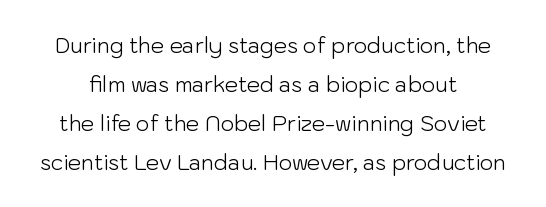
{"italic": "no", "bold": "no", "underline": "no", "line_spacing_ratio": 1.85, "letter_spacing": "normal", "letter_spacing_em": 0.0, "glyph_px": 21}
